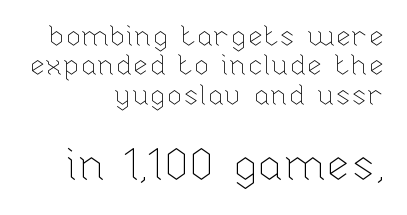
{"italic": "no", "bold": "no", "weight": "thin", "width": "normal", "stroke_contrast": "low", "x_height": "medium", "monospaced": "no", "underline": "no", "align": "right", "line_spacing": "tight", "line_spacing_ratio": 1.01, "letter_spacing": "normal", "letter_spacing_em": 0.0, "larger_block": "second", "size_ratio": 1.52, "glyph_px": 44}
